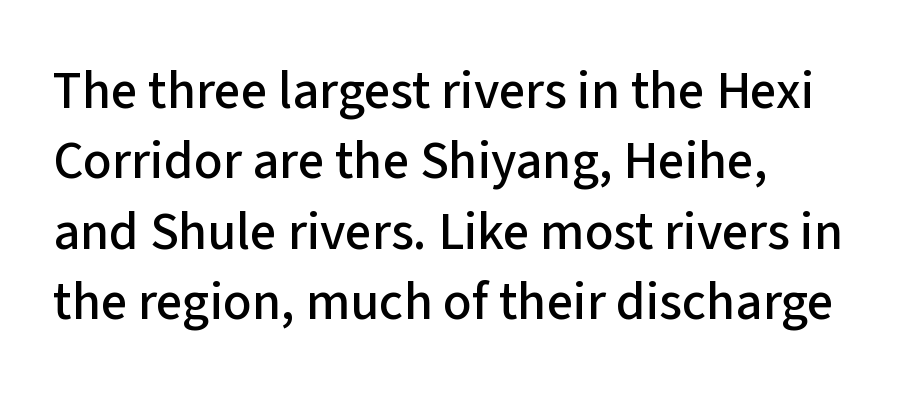
Q: Is the text italic (slanted)? A: No, it is upright.
Q: Is the typeface a serif or a sans-serif typeface? A: Sans-serif.
Q: Is the text underlined? A: No.
Q: How is the paragraph aligned? A: Left-aligned.
Q: Is the spacing between letters normal or unusually wide? A: Normal.
Q: Is the spacing between lines tight, normal or loose? A: Normal.
Q: Width (condensed, normal, or wide)? A: Normal.
Q: Stroke contrast? A: Low.
Q: x-height? A: Medium.
Q: Monospaced? A: No.
